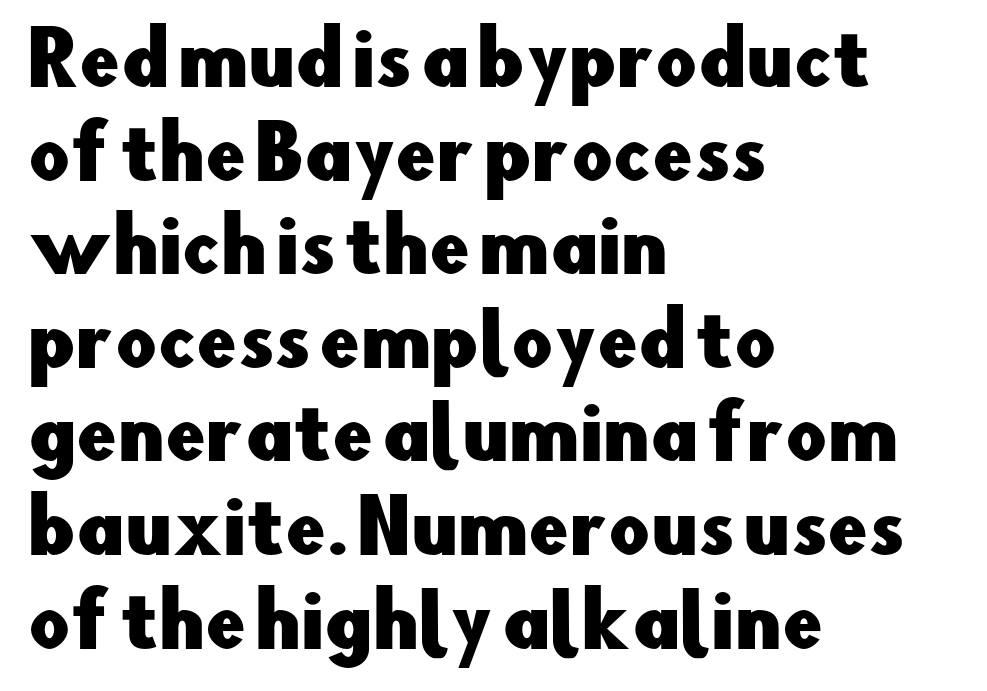
{"serif": "no", "italic": "no", "width": "normal", "stroke_contrast": "low", "x_height": "small", "monospaced": "no", "underline": "no", "align": "left", "line_spacing": "normal", "line_spacing_ratio": 1.3, "letter_spacing": "normal", "letter_spacing_em": 0.0, "glyph_px": 72}
